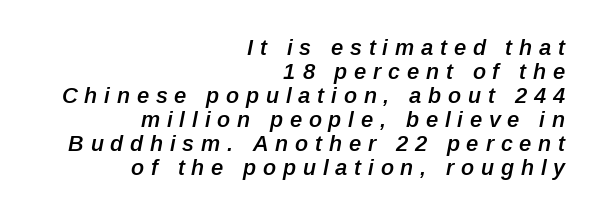
Q: Is the text bold? A: Semi-bold.
Q: Is the text italic (slanted)? A: Yes, it leans right by about 12 degrees.
Q: Is the text underlined? A: No.
Q: How is the paragraph aligned? A: Right-aligned.
Q: Is the spacing between letters normal or unusually wide? A: Unusually wide.
Q: Is the spacing between lines tight, normal or loose? A: Tight.
